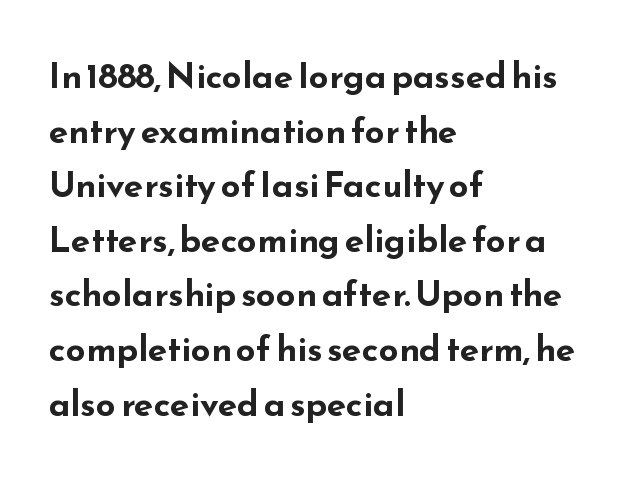
The image shows 35 px bold, wide sans-serif type, upright; set left-aligned, normal line spacing (1.56x), normal letter spacing, not underlined; low stroke contrast and a small x-height.
